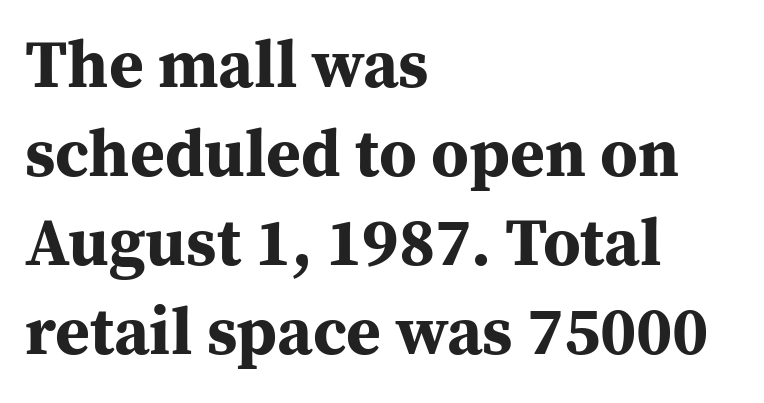
Strong, thick strokes mark this as bold type. A typesetter would mark this as roman, not italic. The string is rendered with underlining switched off. Look at the tracking — it's just the regular setting, nothing added. Each letter keeps its own natural width here, so spacing adapts to shape. This is serif lettering, the kind often seen in printed books.
